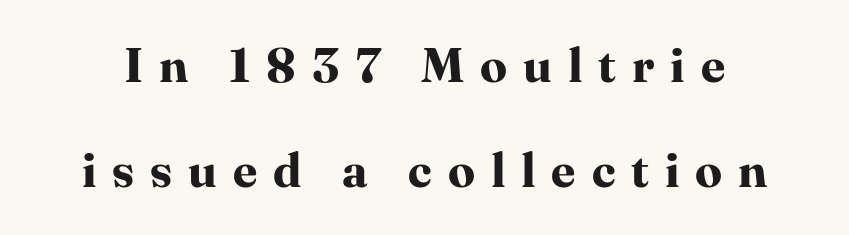
Q: Is the text bold? A: Yes.
Q: Is the text italic (slanted)? A: No, it is upright.
Q: Is the typeface a serif or a sans-serif typeface? A: Serif.
Q: Is the text underlined? A: No.
Q: Is the spacing between letters normal or unusually wide? A: Unusually wide.
Q: Is the spacing between lines tight, normal or loose? A: Loose.
Q: Width (condensed, normal, or wide)? A: Normal.
Q: Stroke contrast? A: High.
Q: x-height? A: Medium.
Q: Monospaced? A: No.
